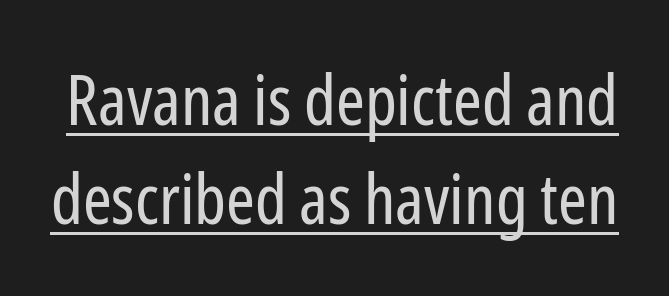
The image shows 69 px regular-weight, condensed sans-serif type, upright; set normal line spacing (1.43x), normal letter spacing, underlined; low stroke contrast and a medium x-height.
